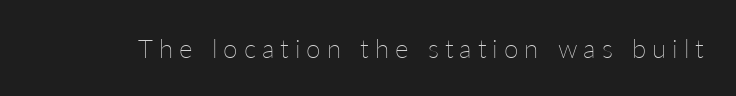
Q: Is the text bold? A: No.
Q: Is the text italic (slanted)? A: No, it is upright.
Q: Is the text underlined? A: No.
Q: Is the spacing between letters normal or unusually wide? A: Unusually wide.
